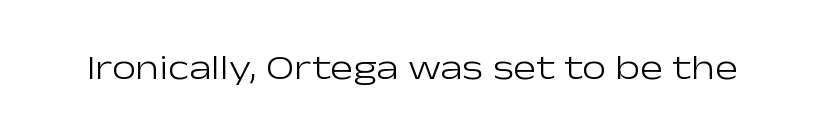
The image shows 34 px light, wide sans-serif type, upright; set normal letter spacing, not underlined; low stroke contrast and a medium x-height.
